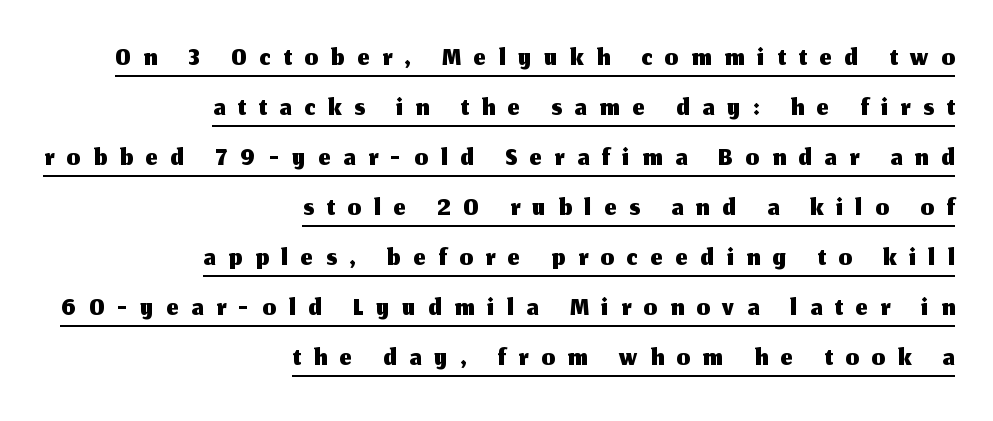
The letters stand upright; this is a roman face. The letters carry no serifs — their stems end cleanly without finishing strokes. Here the designer chose a conventional face with non-uniform glyph widths. Caption: lettering with a line underneath. Is the block centered? No — it sits flush against the right margin. Tracking here is generous; glyphs stand well apart from one another.
